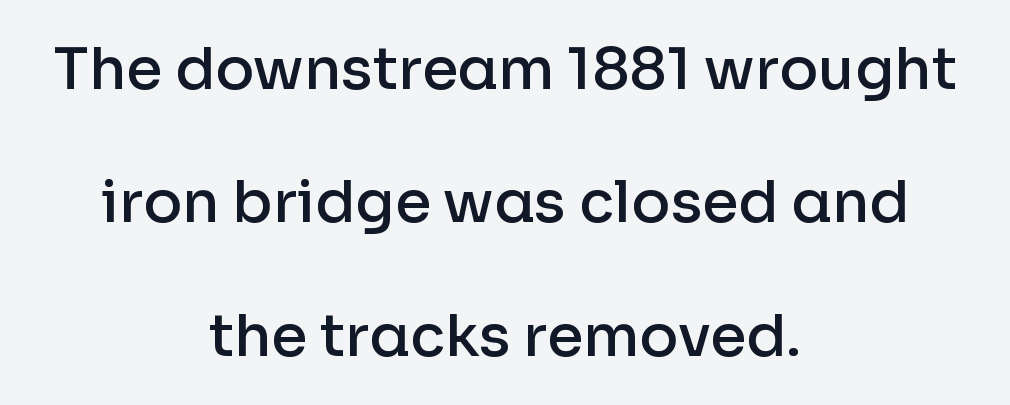
The rendering uses a semibold face; strokes are thickened but not to full bold. Glyph-to-glyph distance matches everyday printed text. Is this a sans? Yes — the strokes have no serifs. Only glyphs here, with clear space below each row.
